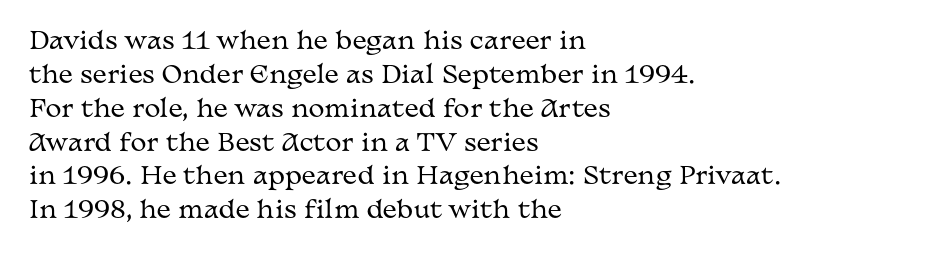
Q: Is the text bold? A: No.
Q: Is the text italic (slanted)? A: No, it is upright.
Q: Is the text underlined? A: No.
Q: How is the paragraph aligned? A: Left-aligned.
Q: Is the spacing between letters normal or unusually wide? A: Normal.
Q: Is the spacing between lines tight, normal or loose? A: Normal.
